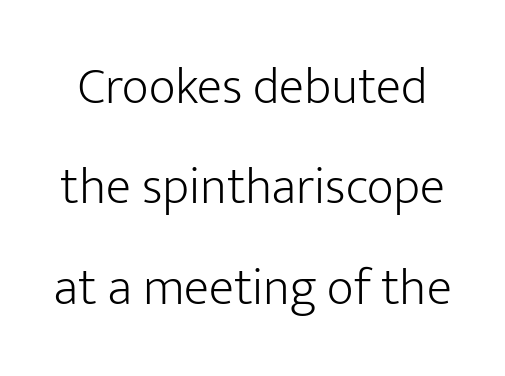
{"serif": "no", "italic": "no", "bold": "no", "weight": "light", "width": "normal", "stroke_contrast": "low", "x_height": "medium", "monospaced": "no", "underline": "no", "line_spacing": "loose", "line_spacing_ratio": 1.93, "letter_spacing": "normal", "letter_spacing_em": 0.0, "glyph_px": 52}
